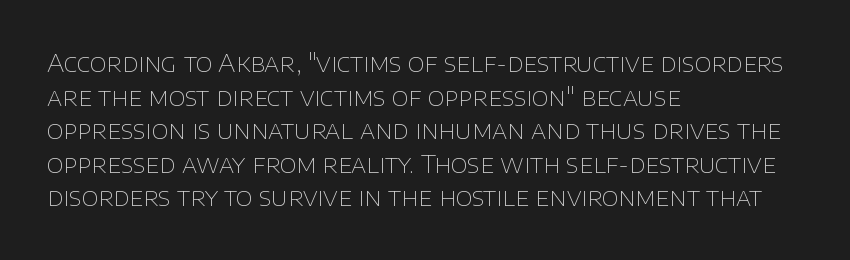
Q: Is the text bold? A: No.
Q: Is the text italic (slanted)? A: No, it is upright.
Q: Is the text underlined? A: No.
Q: How is the paragraph aligned? A: Left-aligned.
Q: Is the spacing between letters normal or unusually wide? A: Normal.
Q: Is the spacing between lines tight, normal or loose? A: Normal.
